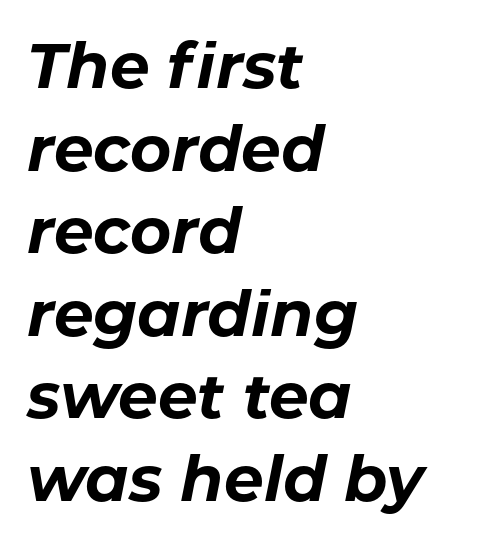
{"italic": "yes", "lean": "right", "slant_degrees": 11, "bold": "yes", "weight": "bold", "width": "normal", "stroke_contrast": "low", "x_height": "medium", "monospaced": "no", "underline": "no", "align": "left", "line_spacing": "normal", "line_spacing_ratio": 1.31, "letter_spacing": "normal", "letter_spacing_em": 0.0, "glyph_px": 63}
